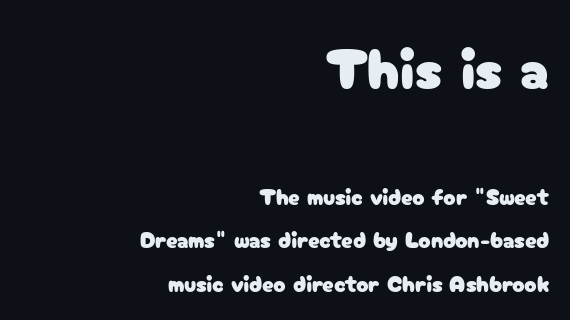
{"serif": "no", "italic": "no", "width": "normal", "stroke_contrast": "low", "x_height": "medium", "monospaced": "no", "underline": "no", "align": "right", "line_spacing": "loose", "line_spacing_ratio": 1.9, "letter_spacing": "normal", "letter_spacing_em": 0.0, "larger_block": "first", "size_ratio": 2.52, "glyph_px": 58}
